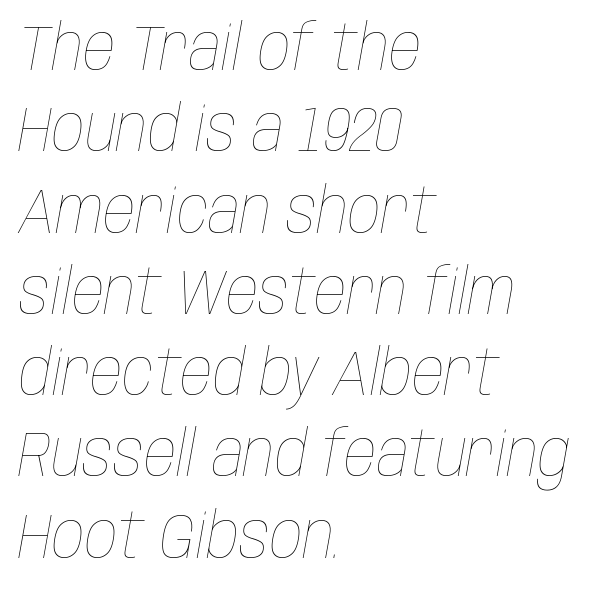
Q: Is the text bold? A: No.
Q: Is the text italic (slanted)? A: Yes, it leans right by about 10 degrees.
Q: Is the text underlined? A: No.
Q: How is the paragraph aligned? A: Left-aligned.
Q: Is the spacing between letters normal or unusually wide? A: Normal.
Q: Is the spacing between lines tight, normal or loose? A: Normal.
Q: Width (condensed, normal, or wide)? A: Condensed.
Q: Stroke contrast? A: Low.
Q: x-height? A: Large.
Q: Monospaced? A: No.
